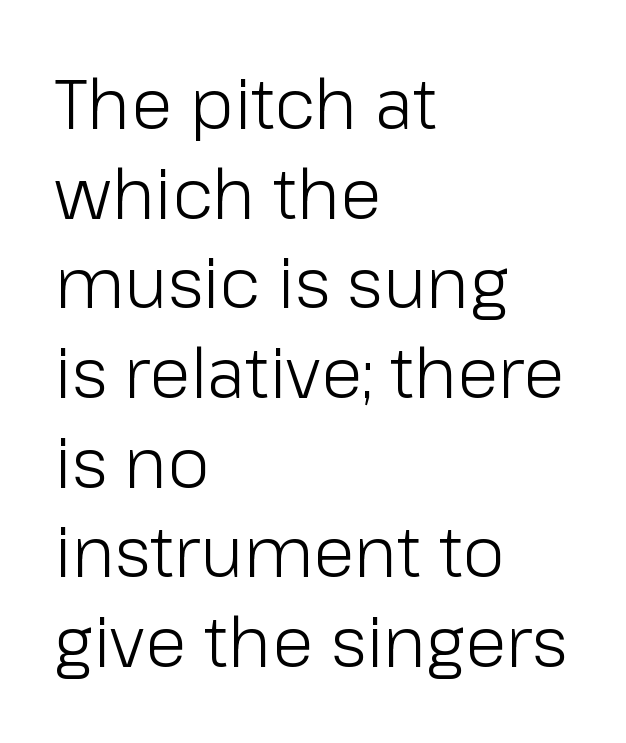
All the whitespace from short lines collects on the right. A typesetter would mark this as roman, not italic. The characters are drawn with everyday or finer stroke widths. Regarding serifs, this sample does without them. What stands out about the letter spacing? Nothing — it is the standard amount. The letters advance in unequal steps, a hallmark of proportional type.
